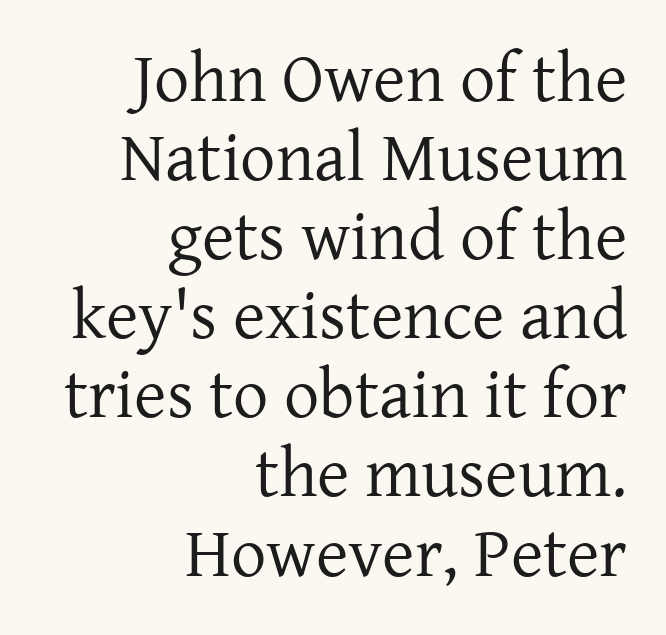
The typeface chosen for these lines features serifs. Is this a fixed-width face? No — the glyphs have proportional, varying widths. Every stem runs plumb, perpendicular to the baseline. The baseline area is clear. The designer dialed line spacing down below the default.
